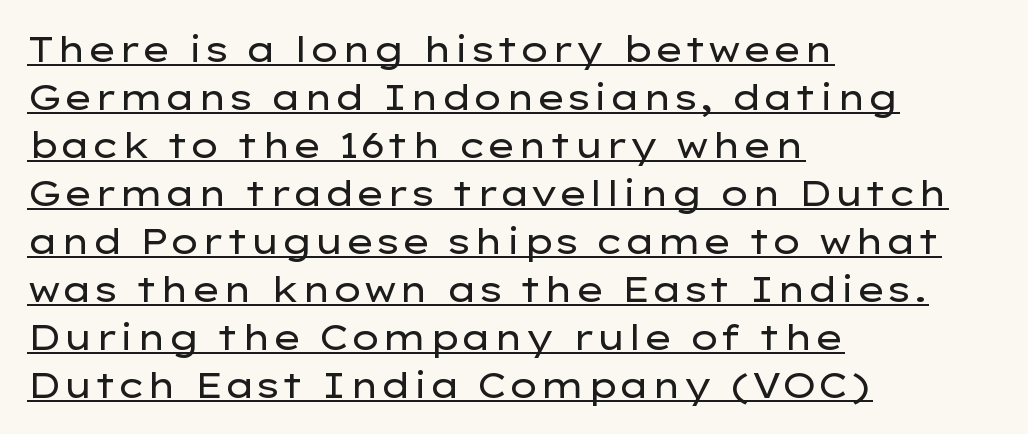
Teacher's note: observe the even left margin — that is flush-left alignment. You can tell from the bare stems that sans-serif type was used. A baseline rule has been typeset under these characters. Weight: regular or lighter.
